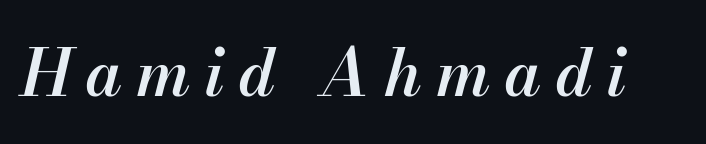
Proportional: the letters do not fall into vertical columns. Just letters on the line, the space beneath them empty. Compared with an ordinary text face, these strokes are moderately heavier — a semibold. In terms of posture, this sample is oblique. Is the letter spacing exaggerated? Yes — the characters are pushed far apart.
